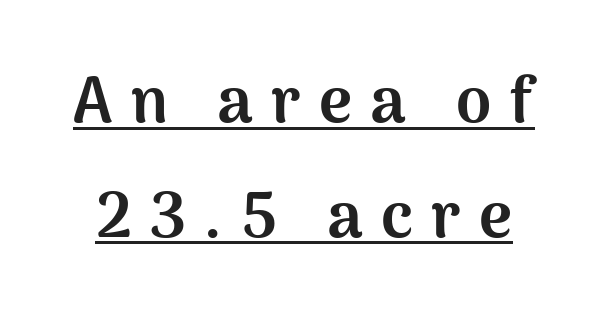
The image shows 63 px bold sans-serif type, upright; set line spacing 1.82x, unusually wide letter spacing (+0.29 em), underlined; medium stroke contrast and a medium x-height.
